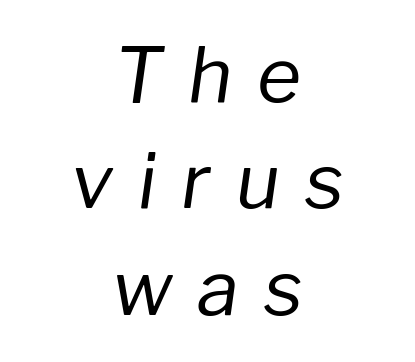
Think of a printed novel: that variable character pitch is what you see here. A light-to-regular cut is what we see here. The glyphs look as if they've been sheared to an angle. These lines are centered, leaving both edges ragged.
